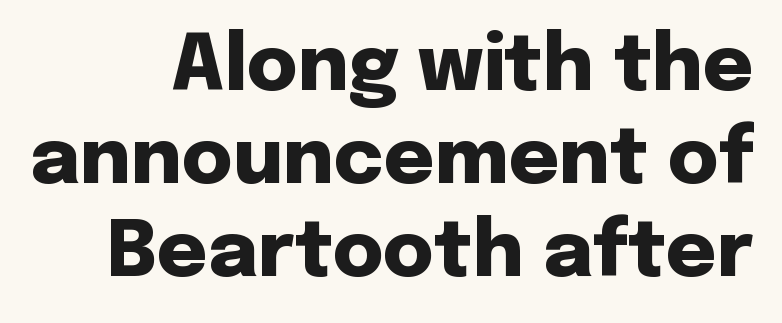
The image shows 78 px heavy sans-serif type, upright; set line spacing 1.19x, normal letter spacing, not underlined; low stroke contrast and a medium x-height.
